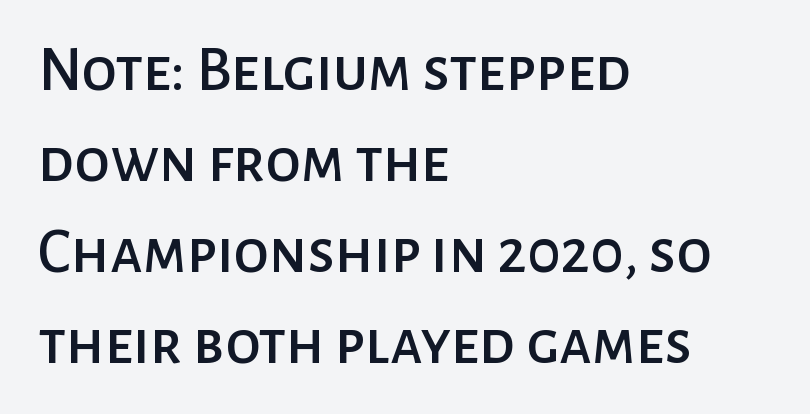
The image shows 64 px sans-serif type, upright; set left-aligned, normal line spacing (1.42x), normal letter spacing, not underlined; low stroke contrast and a medium x-height.
